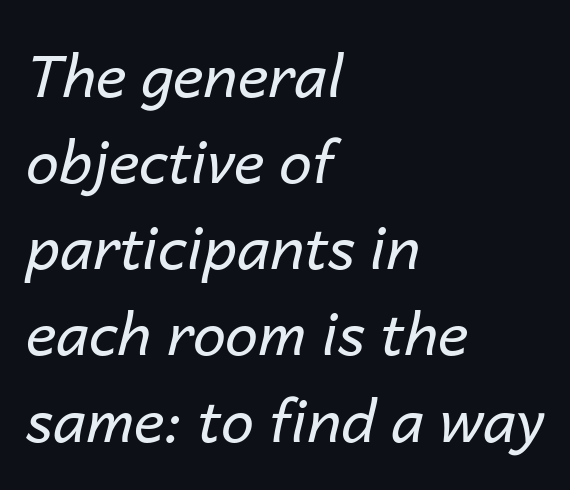
{"italic": "yes", "lean": "right", "slant_degrees": 14, "bold": "no", "weight": "regular", "width": "normal", "stroke_contrast": "low", "x_height": "medium", "monospaced": "no", "underline": "no", "align": "left", "line_spacing": "normal", "line_spacing_ratio": 1.46, "letter_spacing": "normal", "letter_spacing_em": 0.0, "glyph_px": 59}
